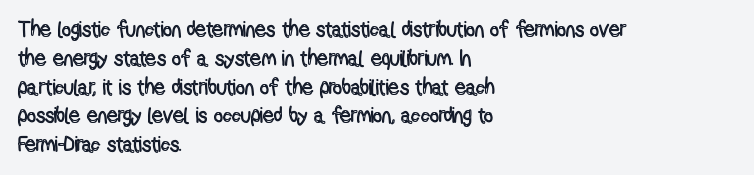
Descender tails drop into unmarked territory. Horizontal alignment here is leftward, the default for most running prose. Does extra space separate the letters? No, they use regular spacing. Upright lettering throughout. Evenly set lines give the paragraph a standard silhouette.
